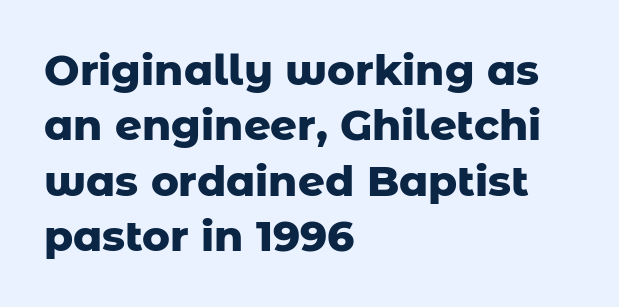
Ascenders rise straight up at ninety degrees. Glyph-to-glyph distance matches everyday printed text. How would I describe the line gaps? Plain and ordinary. Any mark beneath the type? The region is blank.
